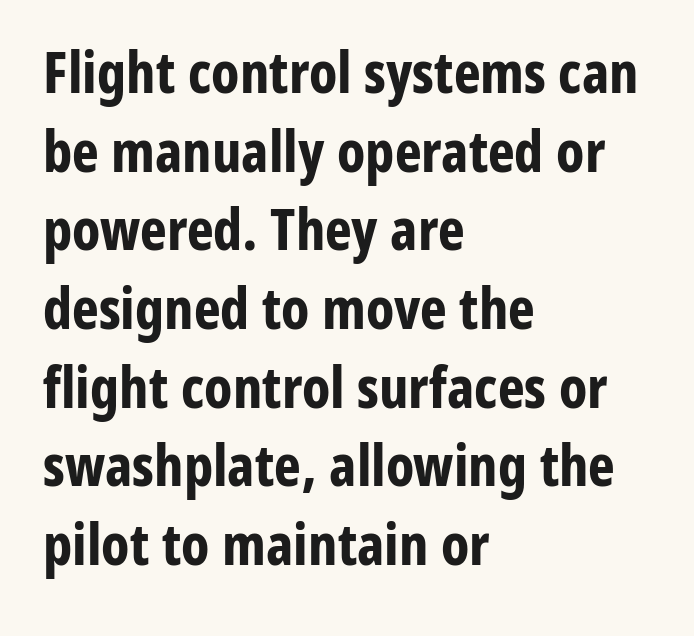
This rendering uses left alignment, leaving the right contour irregular. The space beneath each line is pristine and unruled. Looks like regular typesetting: each glyph gets only the width it needs. No extra tracking has been applied to these lines. A normal amount of white space separates one row of letters from the next.
